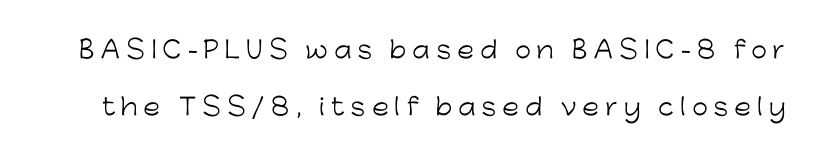
The image shows 23 px text type, upright; set loose line spacing (2.49x), unusually wide letter spacing (+0.26 em), not underlined.
